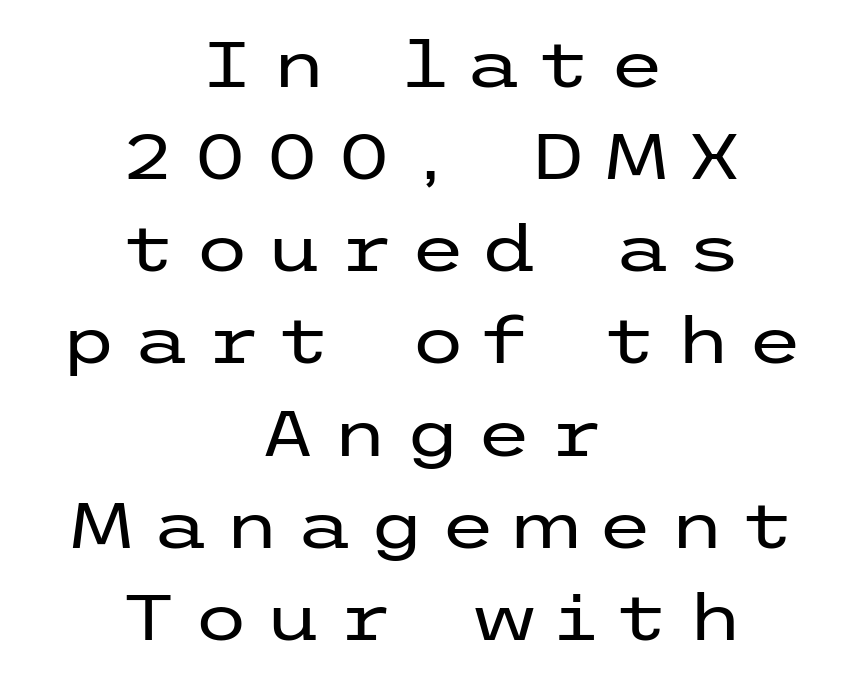
Q: Is the text bold? A: No.
Q: Is the text italic (slanted)? A: No, it is upright.
Q: Is the typeface a serif or a sans-serif typeface? A: Sans-serif.
Q: Is the text underlined? A: No.
Q: How is the paragraph aligned? A: Centered.
Q: Is the spacing between letters normal or unusually wide? A: Unusually wide.
Q: Is the spacing between lines tight, normal or loose? A: Normal.
Q: Width (condensed, normal, or wide)? A: Wide.
Q: Stroke contrast? A: Low.
Q: x-height? A: Medium.
